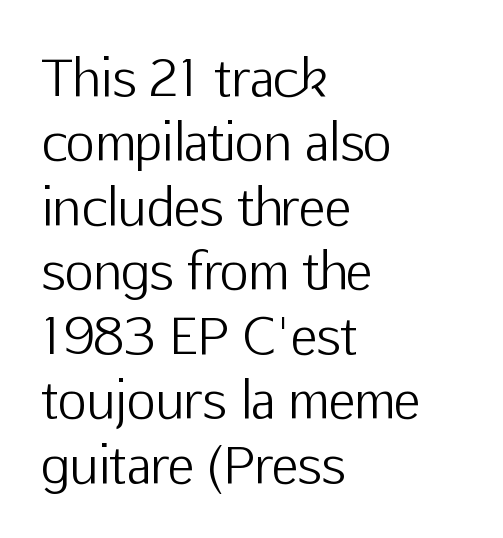
Stroke mass is kept to a normal reading level or below. Spacing between characters is what you'd get straight out of the box. A typesetter would label this face a sans. Horizontally, the lines are justified to the leading edge only.
